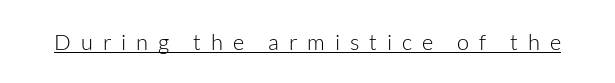
Q: Is the text bold? A: No.
Q: Is the text italic (slanted)? A: No, it is upright.
Q: Is the text underlined? A: Yes.
Q: Is the spacing between letters normal or unusually wide? A: Unusually wide.
